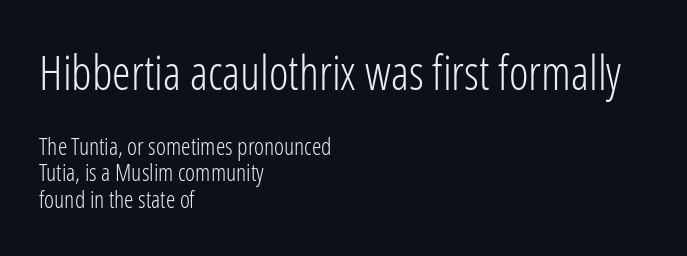
The image shows 47 px light, condensed sans-serif type, upright; set left-aligned, tight line spacing (1.11x), normal letter spacing, not underlined; the first (top) block is 1.96x larger; low stroke contrast and a medium x-height.
